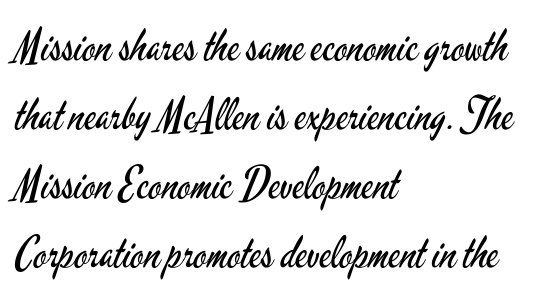
{"serif": "no", "bold": "no", "weight": "regular", "width": "condensed", "stroke_contrast": "low", "x_height": "small", "monospaced": "no", "underline": "no", "align": "left", "line_spacing": "normal", "line_spacing_ratio": 1.57, "letter_spacing": "normal", "letter_spacing_em": 0.0, "glyph_px": 44}
